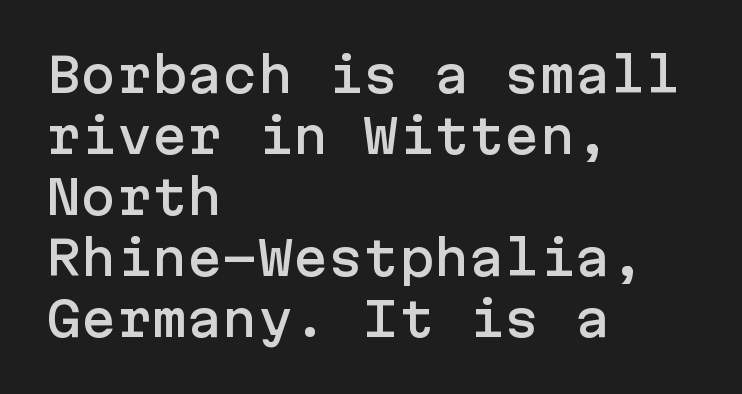
A clean baseline with only descenders dipping below it. In terms of posture, this sample is upright. The passage shown has conventional tracking throughout. The designer went with a sans here, leaving each stem footless.
